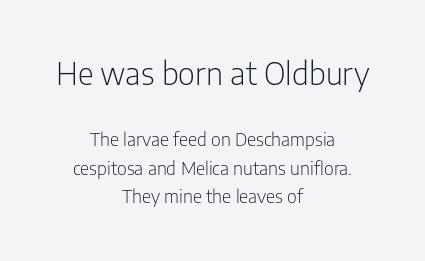
The image shows 31 px light, condensed sans-serif type, upright; set centered, normal line spacing (1.59x), normal letter spacing, not underlined; the first (top) block is 1.72x larger; low stroke contrast and a medium x-height.
